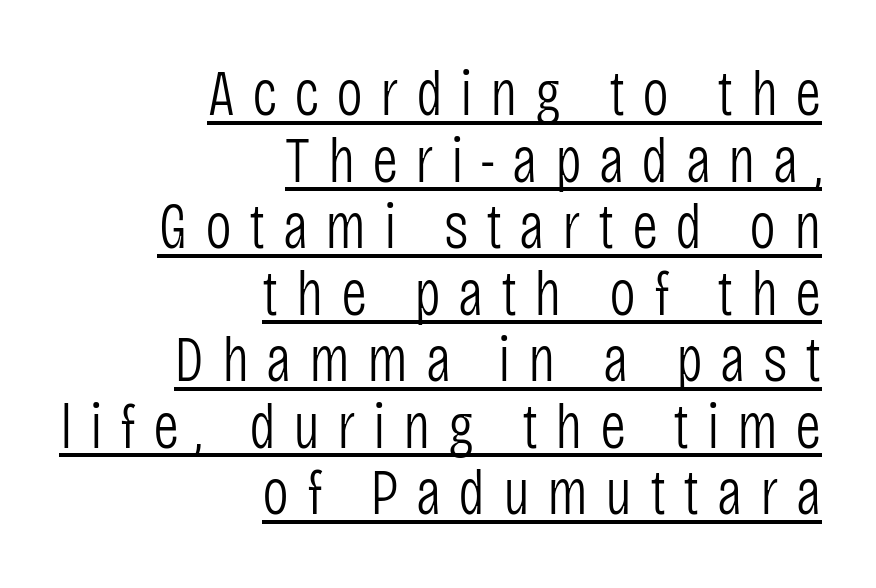
{"serif": "no", "italic": "no", "bold": "no", "weight": "light", "width": "condensed", "stroke_contrast": "low", "x_height": "large", "monospaced": "no", "underline": "yes", "align": "right", "line_spacing": "tight", "line_spacing_ratio": 1.04, "letter_spacing": "wide", "letter_spacing_em": 0.27, "glyph_px": 64}
